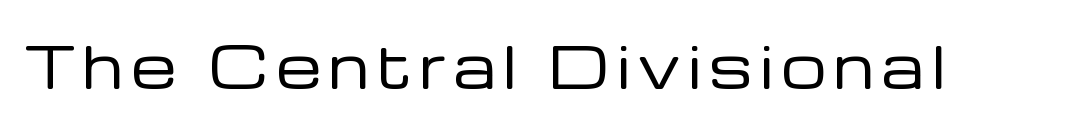
The image shows 57 px regular-weight sans-serif type, upright; set not underlined; low stroke contrast and a medium x-height.
